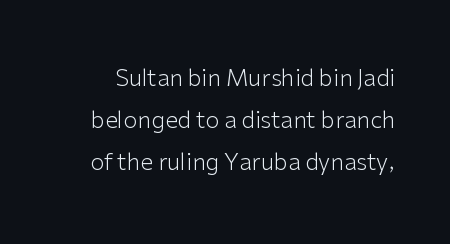
No chunkiness to these letters — they're not bold. Compared with typical body copy, the letter spacing here is the same. Unlike italic type, these characters show no tilt at all. The foot of each line stays bare and open.
